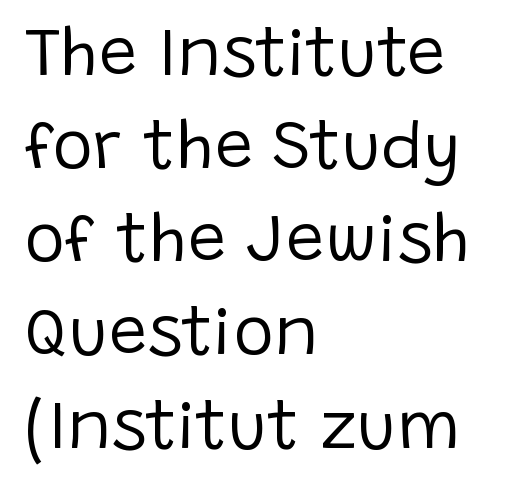
Q: Is the text bold? A: No.
Q: Is the text italic (slanted)? A: No, it is upright.
Q: Is the typeface a serif or a sans-serif typeface? A: Sans-serif.
Q: Is the text underlined? A: No.
Q: How is the paragraph aligned? A: Left-aligned.
Q: Is the spacing between letters normal or unusually wide? A: Normal.
Q: Is the spacing between lines tight, normal or loose? A: Normal.
Q: Width (condensed, normal, or wide)? A: Normal.
Q: Stroke contrast? A: Low.
Q: x-height? A: Large.
Q: Monospaced? A: No.
